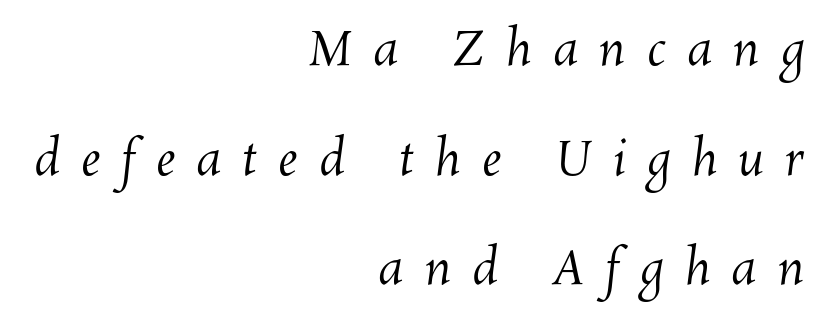
{"bold": "no", "weight": "regular", "width": "normal", "stroke_contrast": "medium", "x_height": "medium", "monospaced": "no", "underline": "no", "align": "right", "line_spacing": "loose", "line_spacing_ratio": 2.33, "letter_spacing": "wide", "letter_spacing_em": 0.45, "glyph_px": 47}
